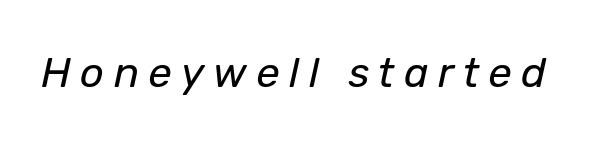
Q: Is the text bold? A: No.
Q: Is the text italic (slanted)? A: Yes, it leans right by about 12 degrees.
Q: Is the text underlined? A: No.
Q: Is the spacing between letters normal or unusually wide? A: Unusually wide.
Q: Width (condensed, normal, or wide)? A: Normal.
Q: Stroke contrast? A: Low.
Q: x-height? A: Medium.
Q: Monospaced? A: No.
